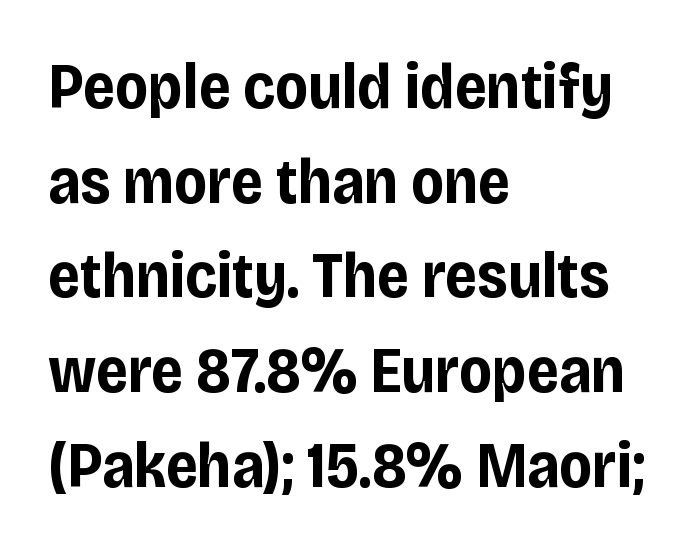
The type family on display is of the sans-serif kind. Line starts are locked; line ends wander. The letters advance in unequal steps, a hallmark of proportional type. The line texture is even and compact thanks to regular tracking.
